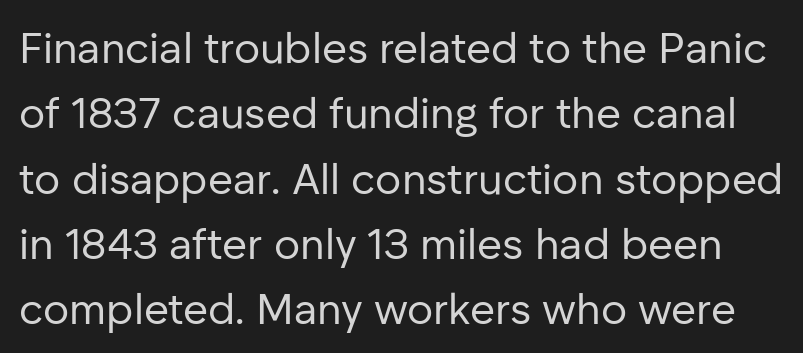
{"serif": "no", "italic": "no", "bold": "no", "weight": "regular", "width": "normal", "stroke_contrast": "low", "x_height": "medium", "monospaced": "no", "underline": "no", "line_spacing": "normal", "line_spacing_ratio": 1.52, "letter_spacing": "normal", "letter_spacing_em": 0.0, "glyph_px": 43}
